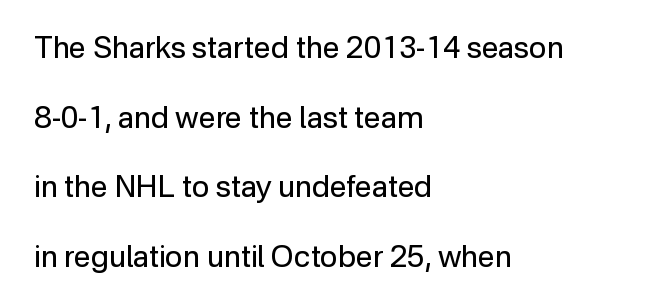
{"serif": "no", "italic": "no", "bold": "no", "weight": "regular", "width": "normal", "stroke_contrast": "low", "x_height": "medium", "monospaced": "no", "underline": "no", "align": "left", "line_spacing": "loose", "line_spacing_ratio": 2.32, "letter_spacing": "normal", "letter_spacing_em": 0.0, "glyph_px": 30}
